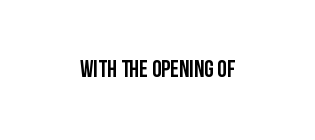
Q: Is the text italic (slanted)? A: No, it is upright.
Q: Is the text underlined? A: No.
Q: Is the spacing between letters normal or unusually wide? A: Normal.
